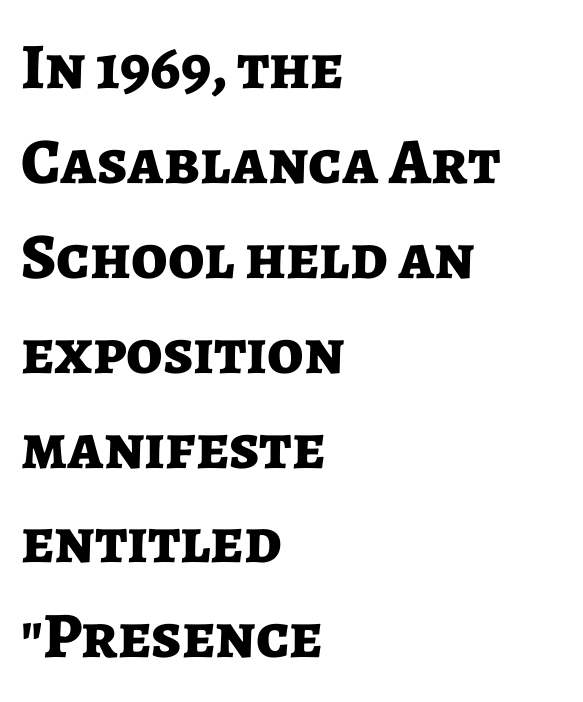
The image shows 65 px bold sans-serif type, upright; set left-aligned, normal line spacing (1.46x), normal letter spacing, not underlined; low stroke contrast and a medium x-height.
